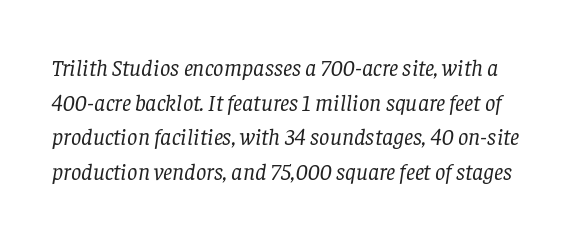
{"italic": "yes", "lean": "right", "slant_degrees": 8, "bold": "no", "underline": "no", "line_spacing": "normal", "line_spacing_ratio": 1.51, "letter_spacing": "normal", "letter_spacing_em": 0.0, "glyph_px": 23}
